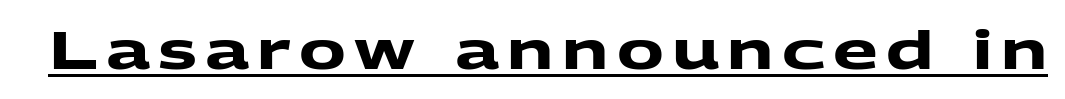
{"serif": "no", "bold": "yes", "weight": "heavy", "width": "wide", "stroke_contrast": "medium", "x_height": "medium", "monospaced": "no", "underline": "yes", "glyph_px": 52}
